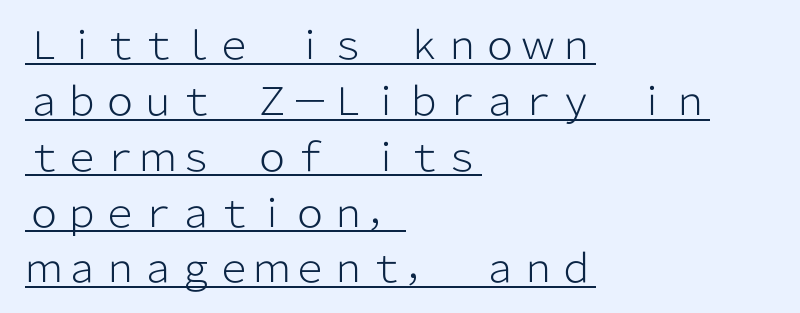
{"serif": "no", "italic": "no", "bold": "no", "weight": "light", "width": "normal", "stroke_contrast": "low", "x_height": "medium", "monospaced": "no", "underline": "yes", "align": "left", "line_spacing": "normal", "line_spacing_ratio": 1.47, "letter_spacing": "normal", "letter_spacing_em": 0.0, "glyph_px": 38}
